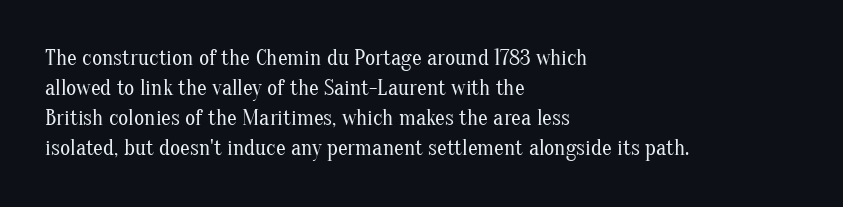
{"italic": "no", "bold": "no", "underline": "no", "align": "left", "line_spacing": "normal", "line_spacing_ratio": 1.37, "letter_spacing": "normal", "letter_spacing_em": 0.0, "glyph_px": 22}
